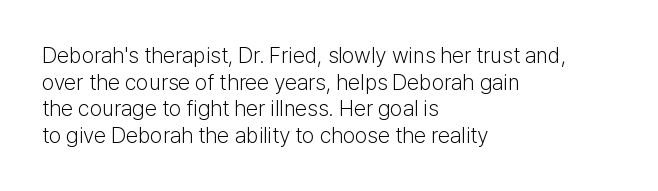
The image shows 22 px text type, upright; set left-aligned, line spacing 1.21x, normal letter spacing, not underlined.
